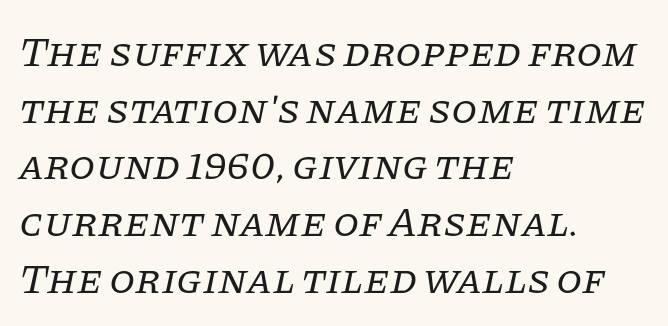
Q: Is the text bold? A: No.
Q: Is the text italic (slanted)? A: Yes, it leans right by about 11 degrees.
Q: Is the typeface a serif or a sans-serif typeface? A: Serif.
Q: Is the text underlined? A: No.
Q: How is the paragraph aligned? A: Left-aligned.
Q: Is the spacing between letters normal or unusually wide? A: Normal.
Q: Is the spacing between lines tight, normal or loose? A: Normal.
Q: Width (condensed, normal, or wide)? A: Normal.
Q: Stroke contrast? A: Low.
Q: x-height? A: Large.
Q: Monospaced? A: No.
